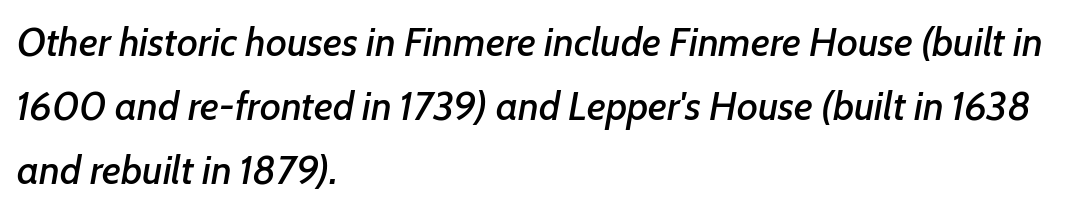
Is the type slanted? Yes — the strokes lean at a clear angle. Check under the words: just untouched page. Line beginnings align vertically; line endings do not. Is this a fixed-width face? No — the glyphs have proportional, varying widths. In terms of letterspacing, this is plain default setting.
